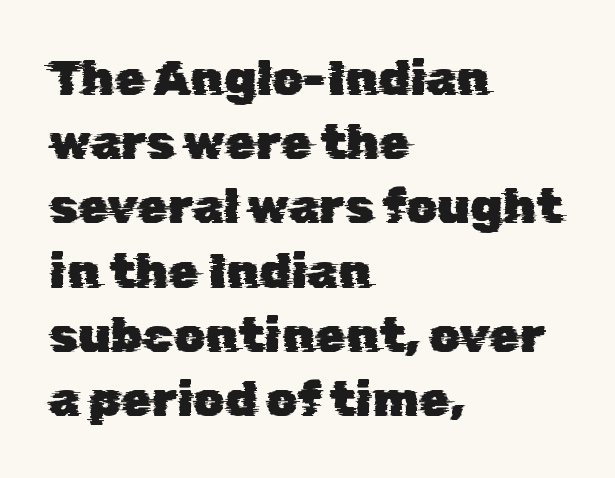
To sum up the face: it is a sans, with no serifs. Characters follow at the spacing the type designer built in. Short and long lines alike share a common starting point at left. A typesetter would call this proportional, since set widths differ per character. Clear beneath every line of the passage.
